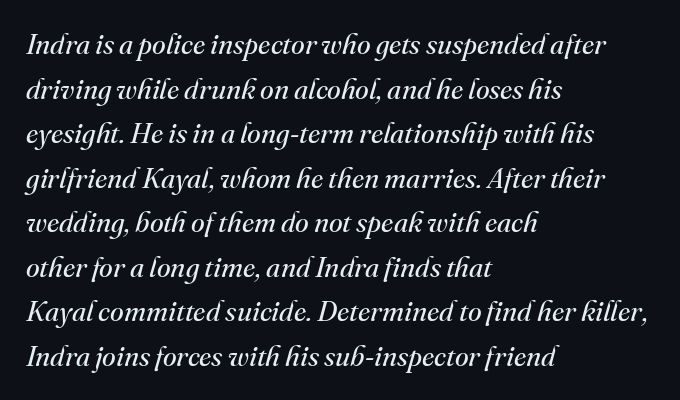
Q: Is the text bold? A: No.
Q: Is the text italic (slanted)? A: Yes, it leans right by about 16 degrees.
Q: Is the typeface a serif or a sans-serif typeface? A: Serif.
Q: Is the text underlined? A: No.
Q: How is the paragraph aligned? A: Left-aligned.
Q: Is the spacing between letters normal or unusually wide? A: Normal.
Q: Is the spacing between lines tight, normal or loose? A: Normal.
Q: Width (condensed, normal, or wide)? A: Normal.
Q: Stroke contrast? A: Medium.
Q: x-height? A: Small.
Q: Monospaced? A: No.
